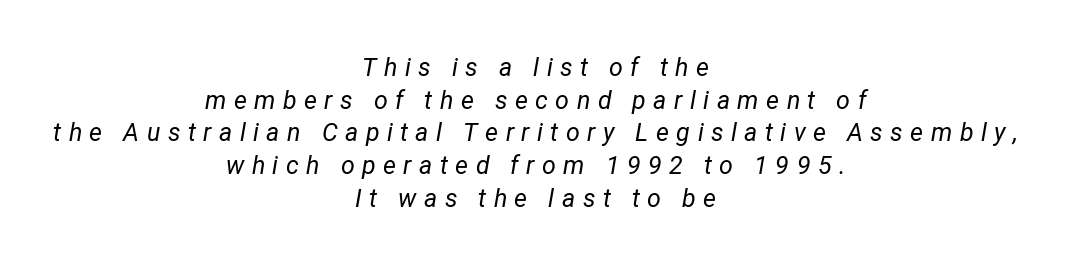
{"italic": "yes", "lean": "right", "slant_degrees": 12, "bold": "no", "underline": "no", "align": "center", "line_spacing": "normal", "line_spacing_ratio": 1.31, "letter_spacing": "wide", "letter_spacing_em": 0.3, "glyph_px": 25}
